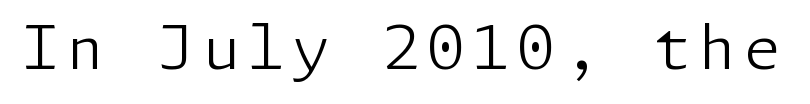
A light-to-regular cut is what we see here. Anything drawn beneath the words? Only blank space. Check where the strokes stop: nothing finishes them off — pure sans. No italicization has been applied; the sample stays upright.
